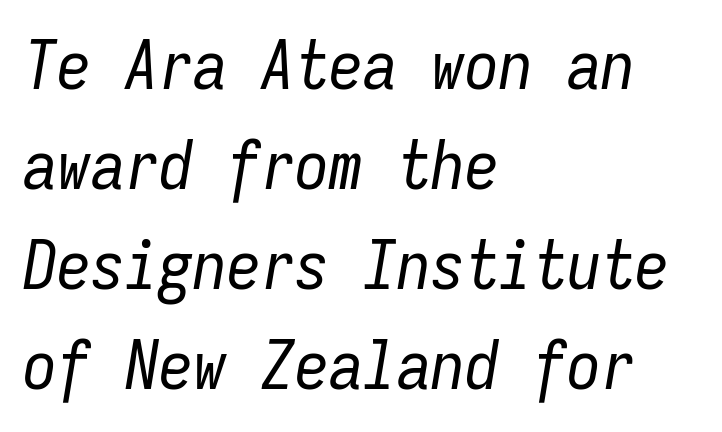
Q: Is the text bold? A: No.
Q: Is the text italic (slanted)? A: Yes, it leans right by about 9 degrees.
Q: Is the text underlined? A: No.
Q: How is the paragraph aligned? A: Left-aligned.
Q: Is the spacing between letters normal or unusually wide? A: Normal.
Q: Is the spacing between lines tight, normal or loose? A: Normal.
Q: Width (condensed, normal, or wide)? A: Condensed.
Q: Stroke contrast? A: Low.
Q: x-height? A: Medium.
Q: Monospaced? A: Yes.
